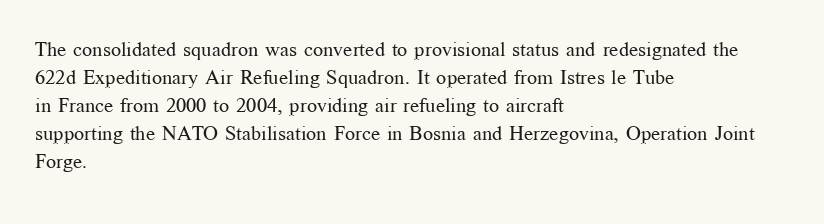
A roman cut, with each character standing at attention. Compared with a centered layout, this one pins lines to the left instead. Evenly set lines give the paragraph a standard silhouette. Heft: none added — not bold. The baseline area is clear.
